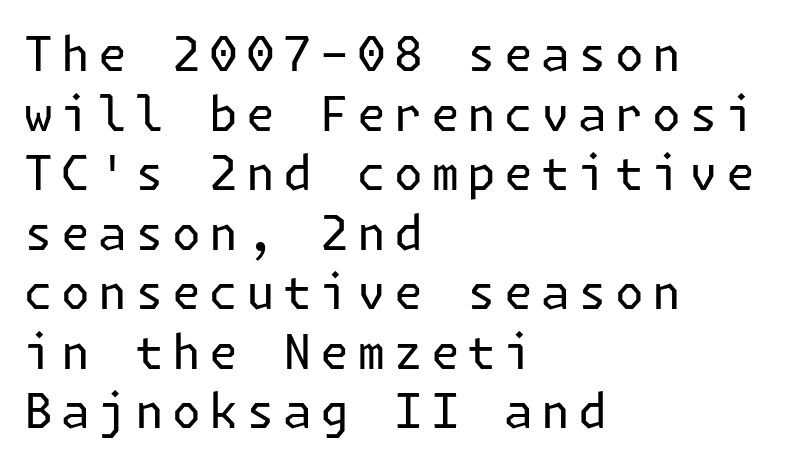
{"serif": "no", "italic": "no", "bold": "no", "weight": "regular", "width": "normal", "stroke_contrast": "low", "x_height": "medium", "underline": "no", "align": "left", "line_spacing_ratio": 1.24, "glyph_px": 48}
